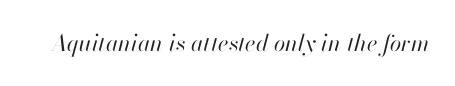
Q: Is the text bold? A: No.
Q: Is the text italic (slanted)? A: Yes, it leans right by about 13 degrees.
Q: Is the text underlined? A: No.
Q: Is the spacing between letters normal or unusually wide? A: Normal.
